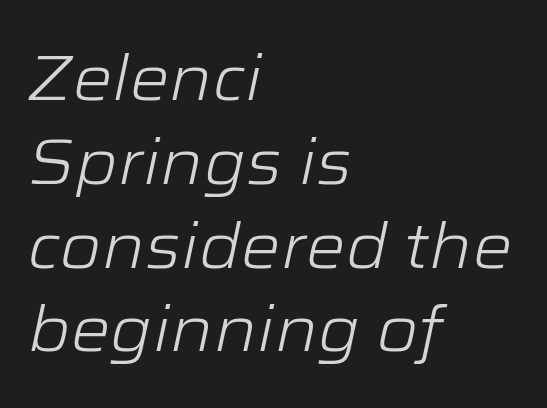
Q: Is the text bold? A: No.
Q: Is the text italic (slanted)? A: Yes, it leans right by about 12 degrees.
Q: Is the text underlined? A: No.
Q: How is the paragraph aligned? A: Left-aligned.
Q: Is the spacing between letters normal or unusually wide? A: Normal.
Q: Is the spacing between lines tight, normal or loose? A: Normal.
Q: Width (condensed, normal, or wide)? A: Wide.
Q: Stroke contrast? A: Low.
Q: x-height? A: Medium.
Q: Monospaced? A: No.
